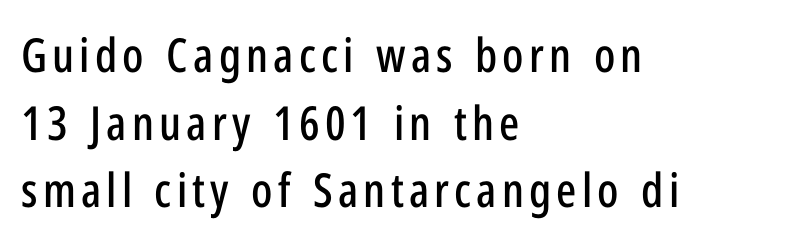
Honestly, the row spacing looks completely unremarkable. Reading down the block, your eye returns to a fixed left position each line. The passage shown is typed in a proportional face where columns would drift. The foot of each line stays bare and open. Every character sits straight up, as roman type does. To sum up the face: it is a sans, with no serifs.
